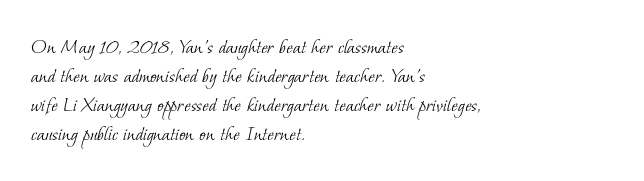
{"bold": "no", "underline": "no", "align": "left", "line_spacing": "normal", "line_spacing_ratio": 1.32, "letter_spacing": "normal", "letter_spacing_em": 0.0, "glyph_px": 22}
